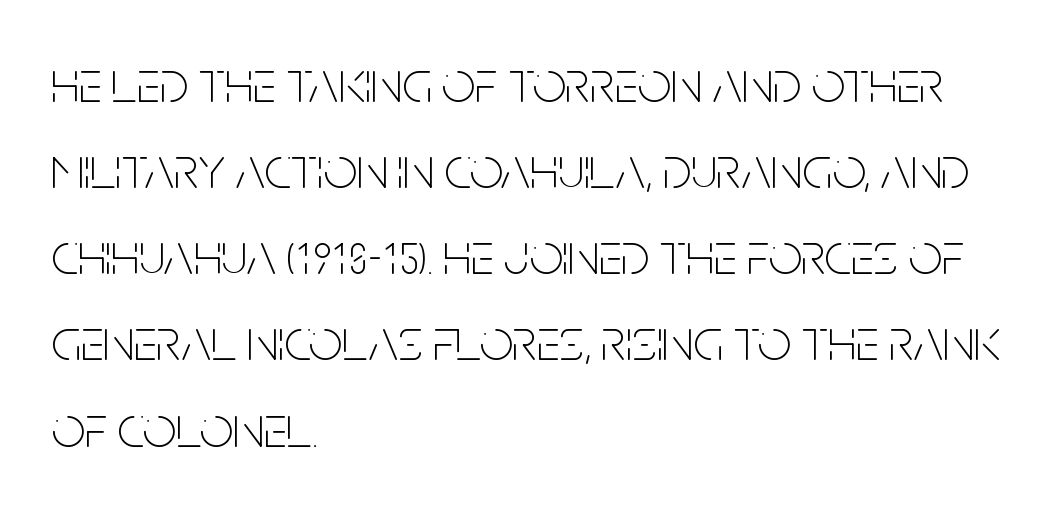
Q: Is the text bold? A: No.
Q: Is the text italic (slanted)? A: No, it is upright.
Q: Is the typeface a serif or a sans-serif typeface? A: Sans-serif.
Q: Is the text underlined? A: No.
Q: How is the paragraph aligned? A: Left-aligned.
Q: Is the spacing between letters normal or unusually wide? A: Normal.
Q: Is the spacing between lines tight, normal or loose? A: Normal.
Q: Width (condensed, normal, or wide)? A: Condensed.
Q: Stroke contrast? A: Low.
Q: x-height? A: Large.
Q: Monospaced? A: No.
